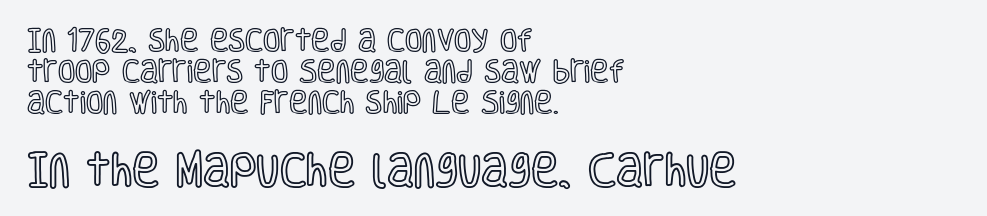
Is there any slant? The stems are plumb. Short and long lines alike share a common starting point at left. How are the letters spaced? Ordinarily, with no added tracking. This sample keeps an unexceptional amount of space between lines.
